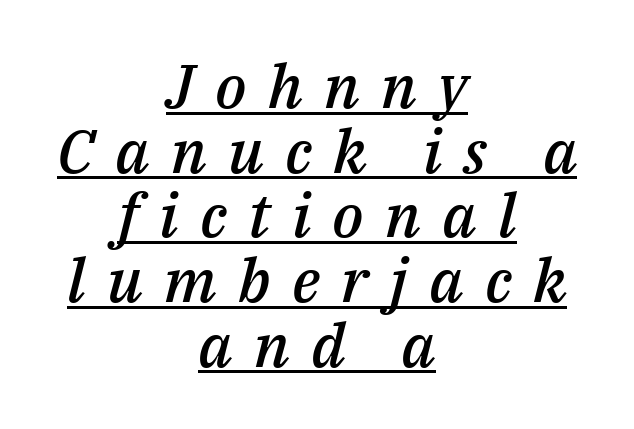
{"italic": "yes", "lean": "right", "slant_degrees": 14, "bold": "semi", "weight": "semibold", "width": "normal", "stroke_contrast": "medium", "x_height": "medium", "monospaced": "no", "underline": "yes", "align": "center", "line_spacing": "tight", "line_spacing_ratio": 1.06, "letter_spacing": "wide", "letter_spacing_em": 0.35, "glyph_px": 61}
